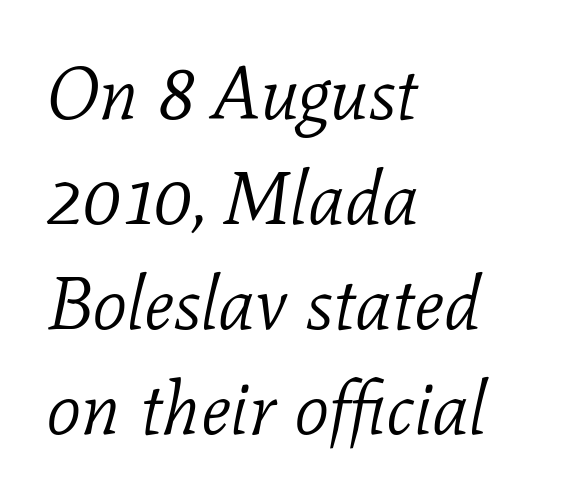
Q: Is the text bold? A: No.
Q: Is the text italic (slanted)? A: Yes, it leans right by about 11 degrees.
Q: Is the typeface a serif or a sans-serif typeface? A: Serif.
Q: Is the text underlined? A: No.
Q: How is the paragraph aligned? A: Left-aligned.
Q: Is the spacing between letters normal or unusually wide? A: Normal.
Q: Is the spacing between lines tight, normal or loose? A: Normal.
Q: Width (condensed, normal, or wide)? A: Normal.
Q: Stroke contrast? A: Low.
Q: x-height? A: Medium.
Q: Monospaced? A: No.
